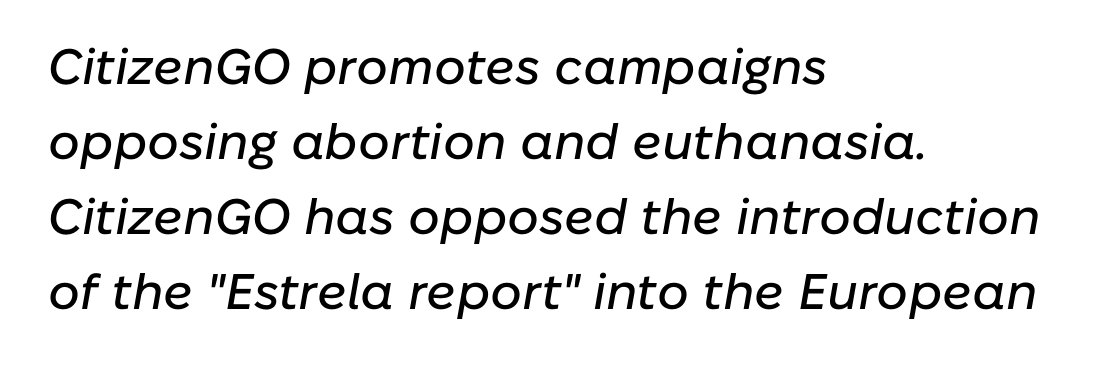
Q: Is the text italic (slanted)? A: Yes, it leans right by about 10 degrees.
Q: Is the text underlined? A: No.
Q: How is the paragraph aligned? A: Left-aligned.
Q: Is the spacing between letters normal or unusually wide? A: Normal.
Q: Is the spacing between lines tight, normal or loose? A: Normal.
Q: Width (condensed, normal, or wide)? A: Normal.
Q: Stroke contrast? A: Low.
Q: x-height? A: Medium.
Q: Monospaced? A: No.
